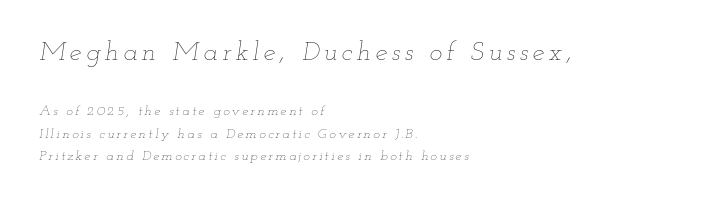
{"italic": "yes", "lean": "right", "slant_degrees": 12, "bold": "no", "underline": "no", "align": "left", "line_spacing": "normal", "line_spacing_ratio": 1.61, "larger_block": "first", "size_ratio": 1.93, "glyph_px": 27}
